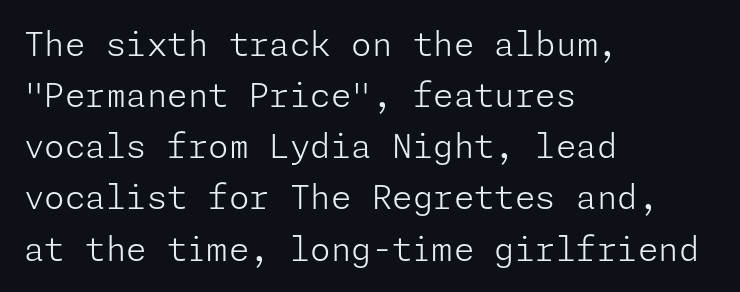
{"serif": "no", "italic": "no", "bold": "no", "weight": "light", "width": "normal", "stroke_contrast": "low", "x_height": "medium", "underline": "no", "align": "left", "line_spacing": "normal", "line_spacing_ratio": 1.55, "letter_spacing": "normal", "letter_spacing_em": 0.0, "glyph_px": 33}
